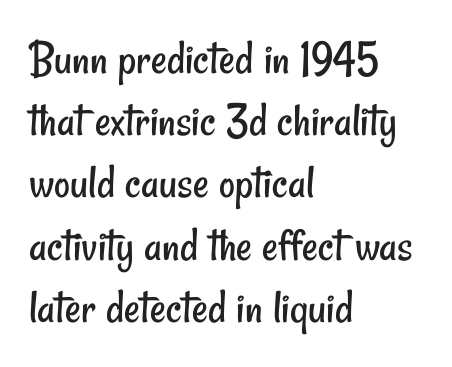
{"serif": "no", "bold": "no", "weight": "regular", "width": "condensed", "stroke_contrast": "low", "x_height": "small", "monospaced": "no", "underline": "no", "align": "left", "line_spacing": "normal", "line_spacing_ratio": 1.27, "letter_spacing": "normal", "letter_spacing_em": 0.0, "glyph_px": 49}
